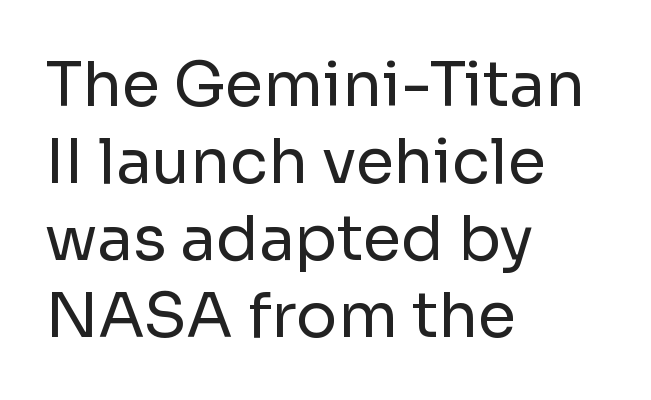
The image shows 62 px regular-weight sans-serif type, upright; set left-aligned, line spacing 1.24x, normal letter spacing, not underlined; low stroke contrast and a medium x-height.
